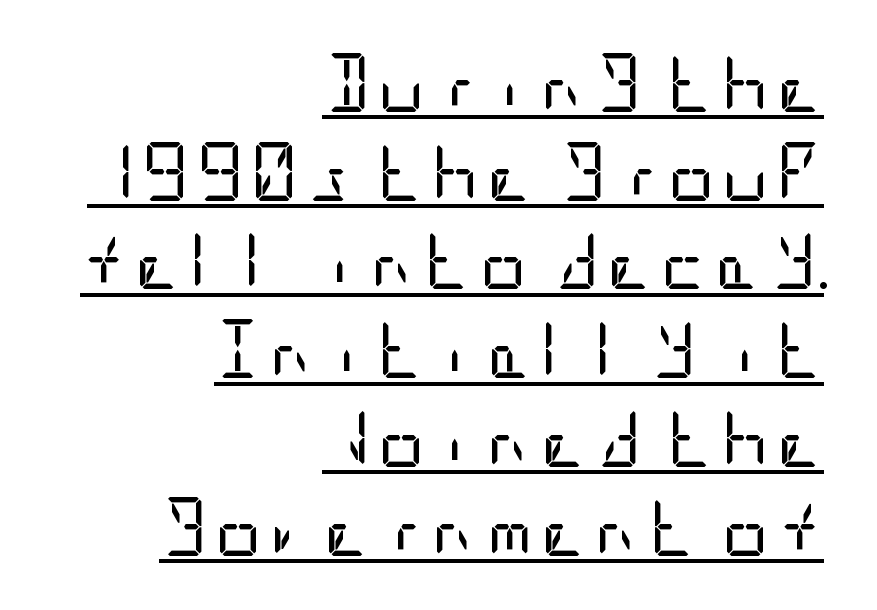
{"serif": "no", "italic": "no", "bold": "no", "weight": "regular", "width": "condensed", "stroke_contrast": "low", "x_height": "large", "underline": "yes", "align": "right", "line_spacing": "normal", "line_spacing_ratio": 1.53, "glyph_px": 58}
